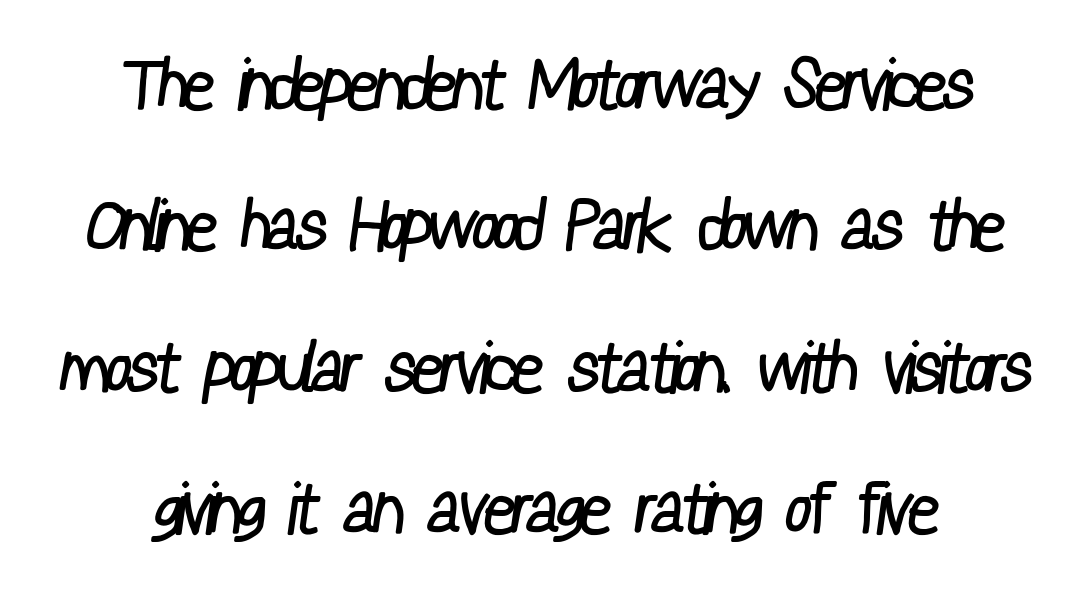
The image shows 70 px regular-weight, condensed sans-serif type; set loose line spacing (2.02x), normal letter spacing, not underlined; low stroke contrast and a medium x-height.
